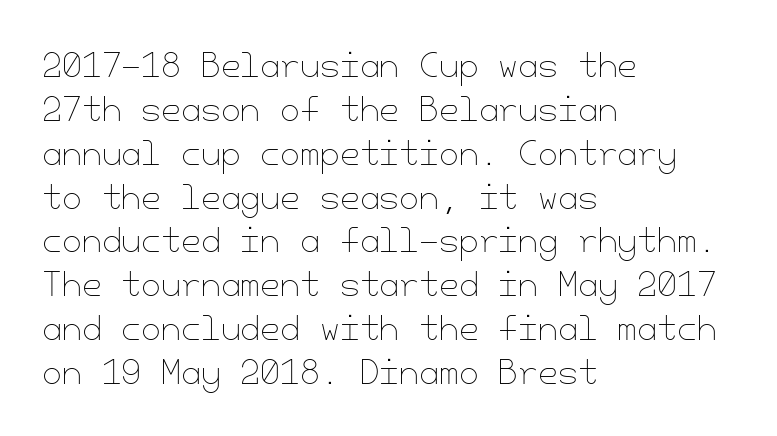
The image shows 32 px thin type, upright; set left-aligned, normal line spacing (1.37x), normal letter spacing, not underlined; low stroke contrast and a small x-height.
